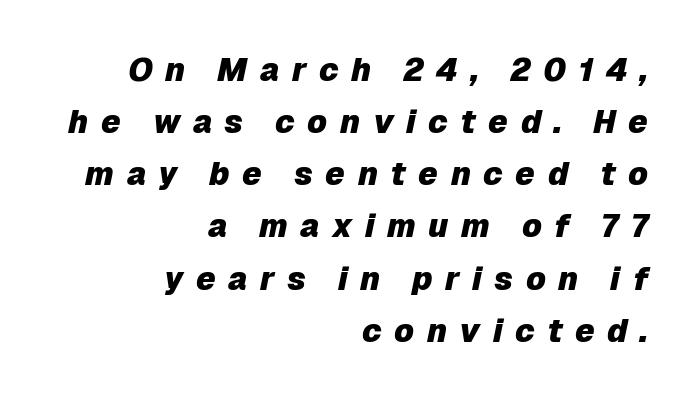
Q: Is the text bold? A: Yes.
Q: Is the text italic (slanted)? A: Yes, it leans right by about 12 degrees.
Q: Is the text underlined? A: No.
Q: How is the paragraph aligned? A: Right-aligned.
Q: Is the spacing between letters normal or unusually wide? A: Unusually wide.
Q: Is the spacing between lines tight, normal or loose? A: Normal.
Q: Width (condensed, normal, or wide)? A: Normal.
Q: Stroke contrast? A: Low.
Q: x-height? A: Medium.
Q: Monospaced? A: No.
